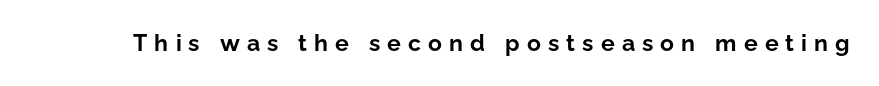
{"italic": "no", "bold": "yes", "underline": "no", "letter_spacing": "wide", "letter_spacing_em": 0.31, "glyph_px": 23}
